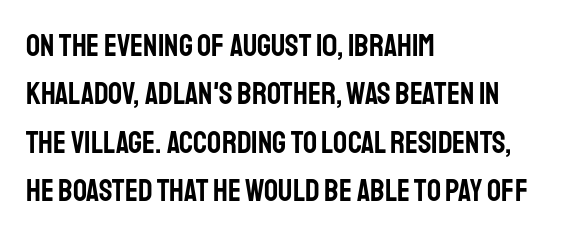
{"serif": "no", "italic": "no", "width": "condensed", "stroke_contrast": "low", "x_height": "large", "monospaced": "no", "underline": "no", "align": "left", "line_spacing": "normal", "line_spacing_ratio": 1.56, "letter_spacing": "normal", "letter_spacing_em": 0.0, "glyph_px": 31}
